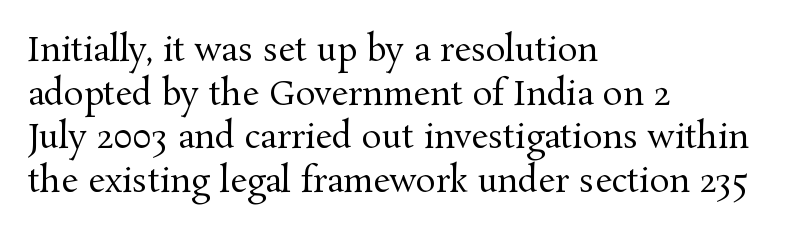
Q: Is the text bold? A: No.
Q: Is the text italic (slanted)? A: No, it is upright.
Q: Is the typeface a serif or a sans-serif typeface? A: Serif.
Q: Is the text underlined? A: No.
Q: How is the paragraph aligned? A: Left-aligned.
Q: Is the spacing between letters normal or unusually wide? A: Normal.
Q: Is the spacing between lines tight, normal or loose? A: Normal.
Q: Width (condensed, normal, or wide)? A: Normal.
Q: Stroke contrast? A: Medium.
Q: x-height? A: Medium.
Q: Monospaced? A: No.
